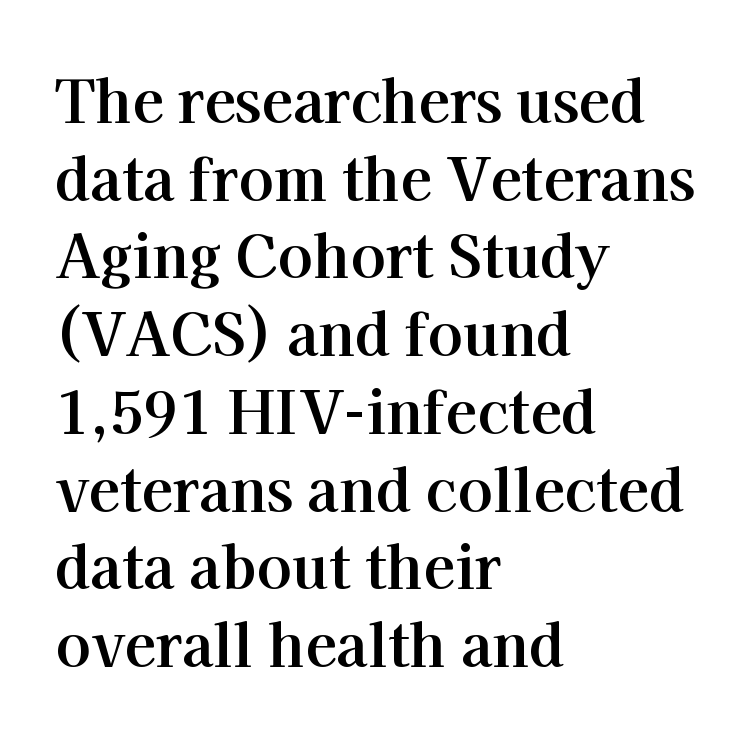
{"serif": "yes", "italic": "no", "bold": "yes", "weight": "bold", "width": "normal", "stroke_contrast": "high", "x_height": "medium", "monospaced": "no", "underline": "no", "align": "left", "line_spacing": "normal", "line_spacing_ratio": 1.34, "letter_spacing": "normal", "letter_spacing_em": 0.0, "glyph_px": 58}
